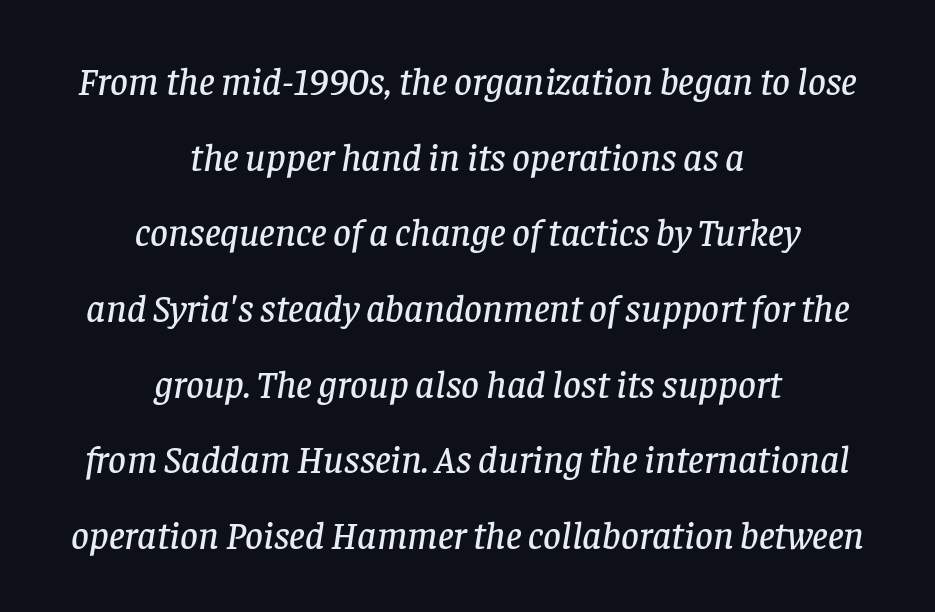
Q: Is the text italic (slanted)? A: Yes, it leans right by about 8 degrees.
Q: Is the typeface a serif or a sans-serif typeface? A: Serif.
Q: Is the text underlined? A: No.
Q: How is the paragraph aligned? A: Centered.
Q: Is the spacing between letters normal or unusually wide? A: Normal.
Q: Is the spacing between lines tight, normal or loose? A: Loose.
Q: Width (condensed, normal, or wide)? A: Normal.
Q: Stroke contrast? A: Low.
Q: x-height? A: Large.
Q: Monospaced? A: No.
